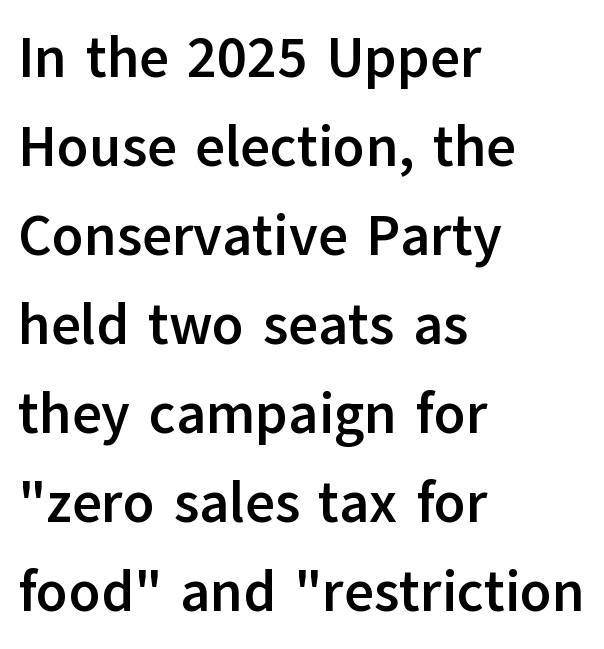
{"serif": "no", "italic": "no", "bold": "yes", "weight": "semibold", "width": "normal", "stroke_contrast": "low", "x_height": "medium", "monospaced": "no", "underline": "no", "align": "left", "line_spacing": "normal", "line_spacing_ratio": 1.56, "letter_spacing": "normal", "letter_spacing_em": 0.0, "glyph_px": 57}
